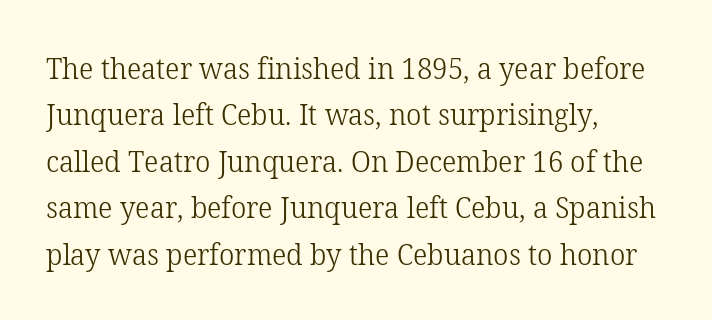
Q: Is the text bold? A: No.
Q: Is the text italic (slanted)? A: No, it is upright.
Q: Is the typeface a serif or a sans-serif typeface? A: Serif.
Q: Is the text underlined? A: No.
Q: How is the paragraph aligned? A: Left-aligned.
Q: Is the spacing between letters normal or unusually wide? A: Normal.
Q: Is the spacing between lines tight, normal or loose? A: Normal.
Q: Width (condensed, normal, or wide)? A: Normal.
Q: Stroke contrast? A: Low.
Q: x-height? A: Medium.
Q: Monospaced? A: No.
